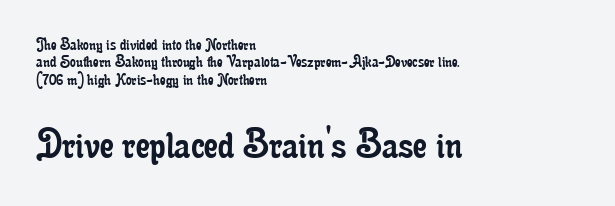
The weight tops out at a normal text grade. Reading down the column, the eye jumps only a short way to each next line. The passage shown begins with its smaller block and ends with its larger one. Look at the bottom of the vertical strokes: they flare into serifs here.
